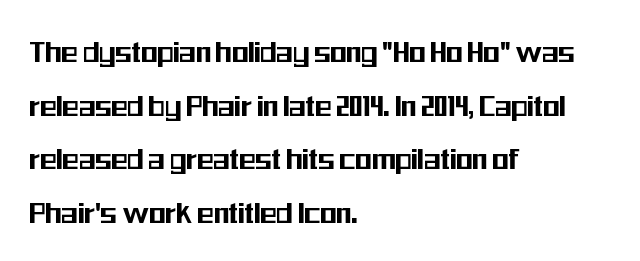
The image shows 34 px condensed sans-serif type, upright; set left-aligned, normal line spacing (1.58x), normal letter spacing, not underlined; medium stroke contrast and a medium x-height.
